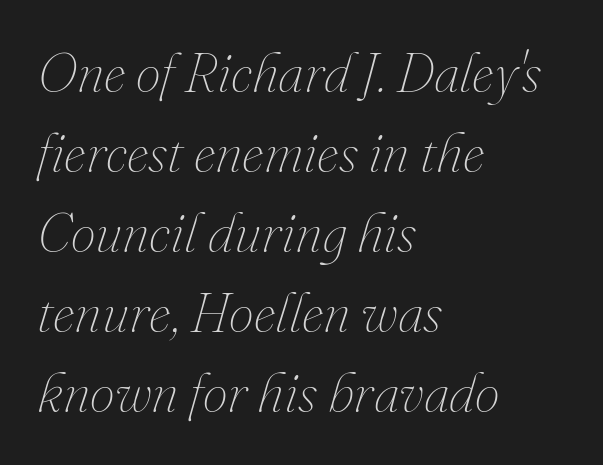
The image shows 56 px thin type, italic (leaning right); set left-aligned, normal line spacing (1.43x), normal letter spacing, not underlined; medium stroke contrast and a small x-height.
